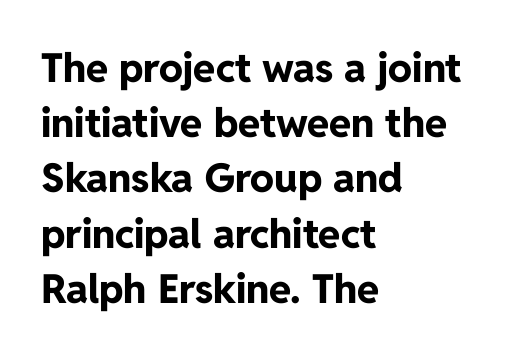
{"serif": "no", "italic": "no", "bold": "yes", "weight": "bold", "width": "normal", "stroke_contrast": "low", "x_height": "medium", "monospaced": "no", "underline": "no", "align": "left", "line_spacing": "normal", "line_spacing_ratio": 1.38, "letter_spacing": "normal", "letter_spacing_em": 0.0, "glyph_px": 40}
